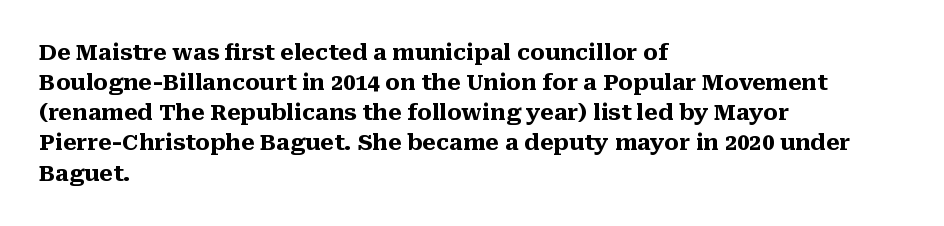
{"italic": "no", "bold": "yes", "underline": "no", "align": "left", "line_spacing": "normal", "line_spacing_ratio": 1.37, "letter_spacing": "normal", "letter_spacing_em": 0.0, "glyph_px": 22}
